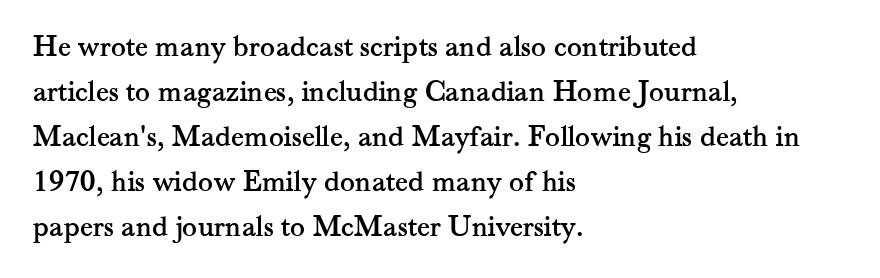
Q: Is the text italic (slanted)? A: No, it is upright.
Q: Is the typeface a serif or a sans-serif typeface? A: Serif.
Q: Is the text underlined? A: No.
Q: How is the paragraph aligned? A: Left-aligned.
Q: Is the spacing between letters normal or unusually wide? A: Normal.
Q: Is the spacing between lines tight, normal or loose? A: Normal.
Q: Width (condensed, normal, or wide)? A: Normal.
Q: Stroke contrast? A: Medium.
Q: x-height? A: Small.
Q: Monospaced? A: No.
